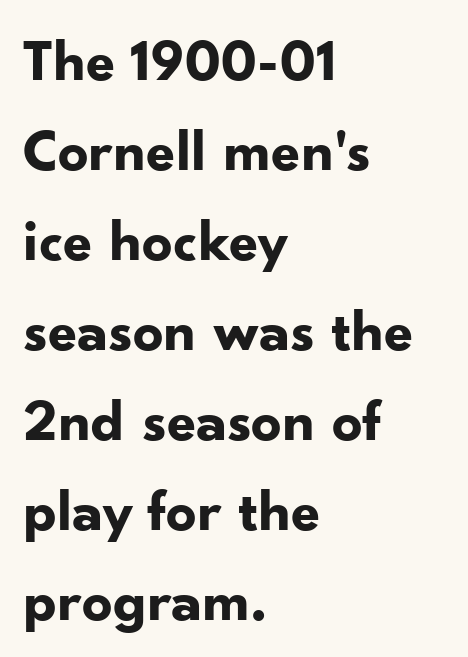
The image shows 60 px bold sans-serif type, upright; set left-aligned, normal line spacing (1.5x), normal letter spacing, not underlined; low stroke contrast and a small x-height.
